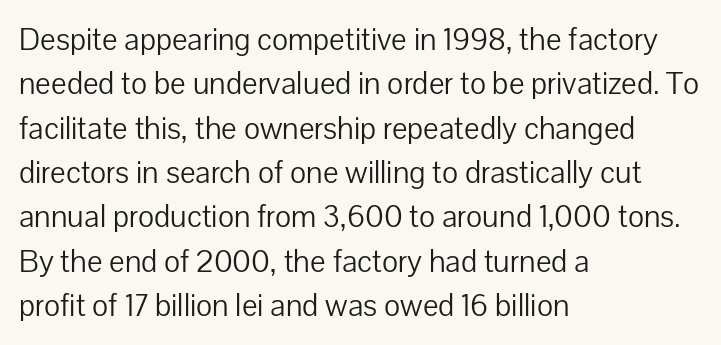
The image shows 31 px light sans-serif type, upright; set left-aligned, normal line spacing (1.43x), normal letter spacing, not underlined; low stroke contrast and a medium x-height.
